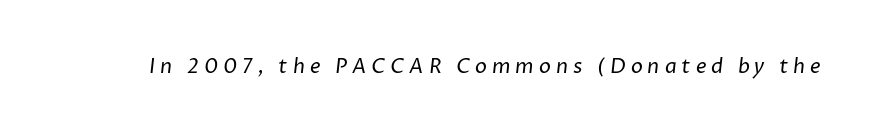
The image shows 20 px text type; set unusually wide letter spacing (+0.25 em), not underlined.
